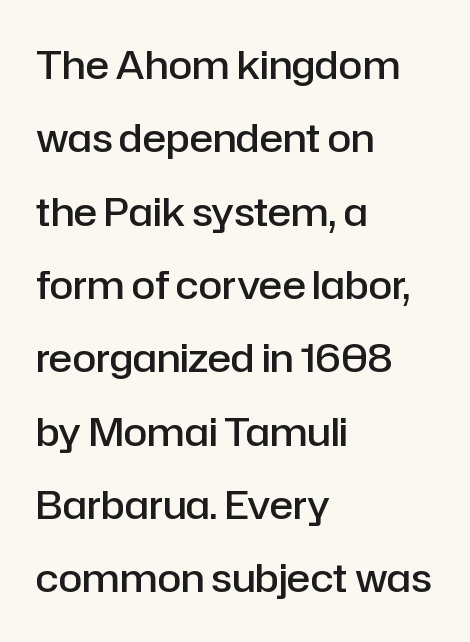
{"serif": "no", "italic": "no", "bold": "semi", "weight": "semibold", "width": "normal", "stroke_contrast": "low", "x_height": "medium", "monospaced": "no", "underline": "no", "align": "left", "line_spacing_ratio": 1.88, "letter_spacing": "normal", "letter_spacing_em": 0.0, "glyph_px": 39}
